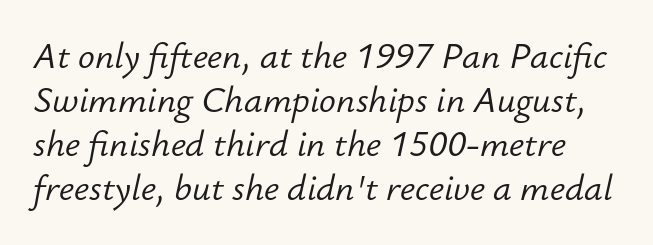
The image shows 35 px light type, italic (leaning right); set normal line spacing (1.26x), normal letter spacing, not underlined; low stroke contrast and a small x-height.
